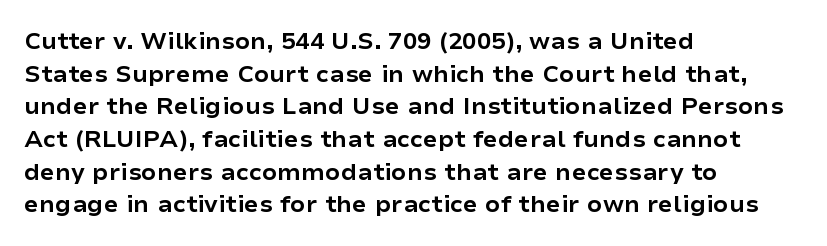
Q: Is the text bold? A: Yes.
Q: Is the text italic (slanted)? A: No, it is upright.
Q: Is the text underlined? A: No.
Q: How is the paragraph aligned? A: Left-aligned.
Q: Is the spacing between letters normal or unusually wide? A: Normal.
Q: Is the spacing between lines tight, normal or loose? A: Normal.
